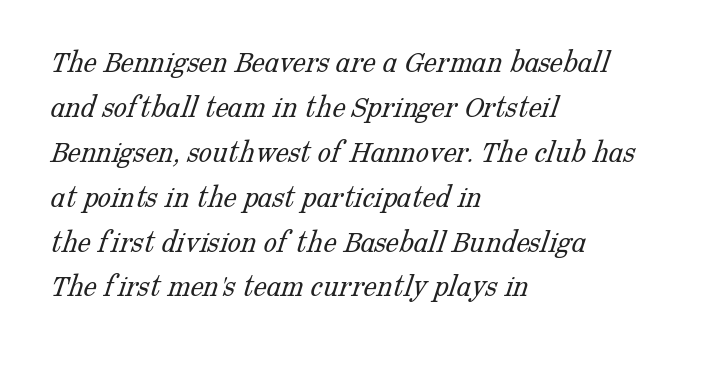
Q: Is the text bold? A: No.
Q: Is the typeface a serif or a sans-serif typeface? A: Serif.
Q: Is the text underlined? A: No.
Q: How is the paragraph aligned? A: Left-aligned.
Q: Is the spacing between letters normal or unusually wide? A: Normal.
Q: Is the spacing between lines tight, normal or loose? A: Normal.
Q: Width (condensed, normal, or wide)? A: Normal.
Q: Stroke contrast? A: Low.
Q: x-height? A: Medium.
Q: Monospaced? A: No.
